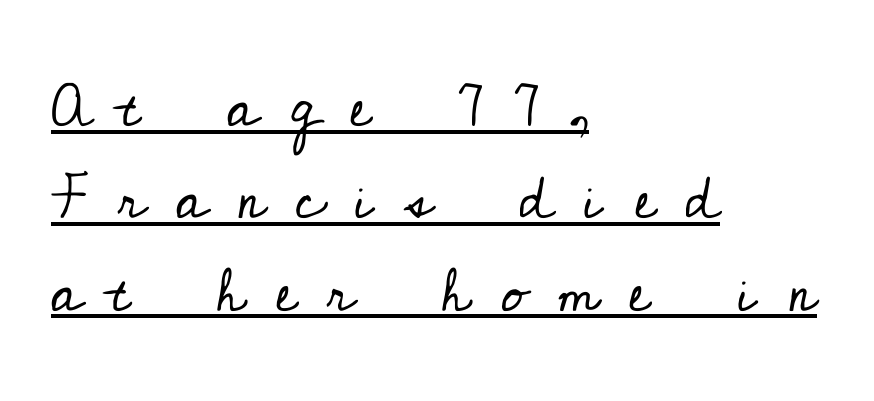
Q: Is the text bold? A: No.
Q: Is the text italic (slanted)? A: Yes.
Q: Is the typeface a serif or a sans-serif typeface? A: Serif.
Q: Is the text underlined? A: Yes.
Q: How is the paragraph aligned? A: Left-aligned.
Q: Is the spacing between letters normal or unusually wide? A: Unusually wide.
Q: Is the spacing between lines tight, normal or loose? A: Normal.
Q: Width (condensed, normal, or wide)? A: Normal.
Q: Stroke contrast? A: Low.
Q: x-height? A: Small.
Q: Monospaced? A: No.
